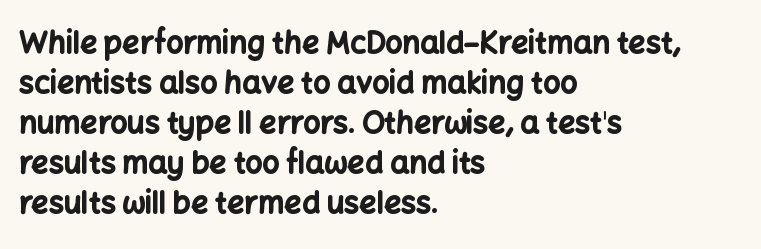
The image shows 30 px bold sans-serif type, upright; set left-aligned, normal line spacing (1.33x), normal letter spacing, not underlined; low stroke contrast and a medium x-height.
